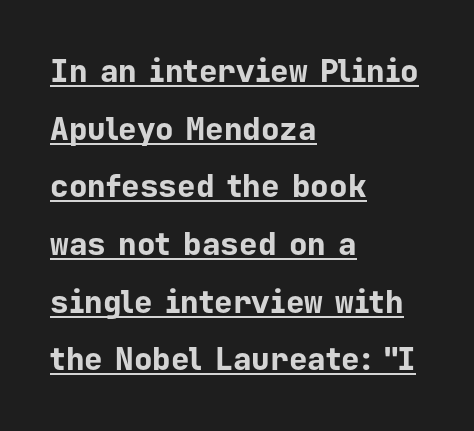
{"serif": "no", "italic": "no", "bold": "yes", "weight": "bold", "width": "normal", "stroke_contrast": "low", "x_height": "medium", "monospaced": "yes", "underline": "yes", "align": "left", "line_spacing_ratio": 1.86, "letter_spacing": "normal", "letter_spacing_em": 0.0, "glyph_px": 31}
